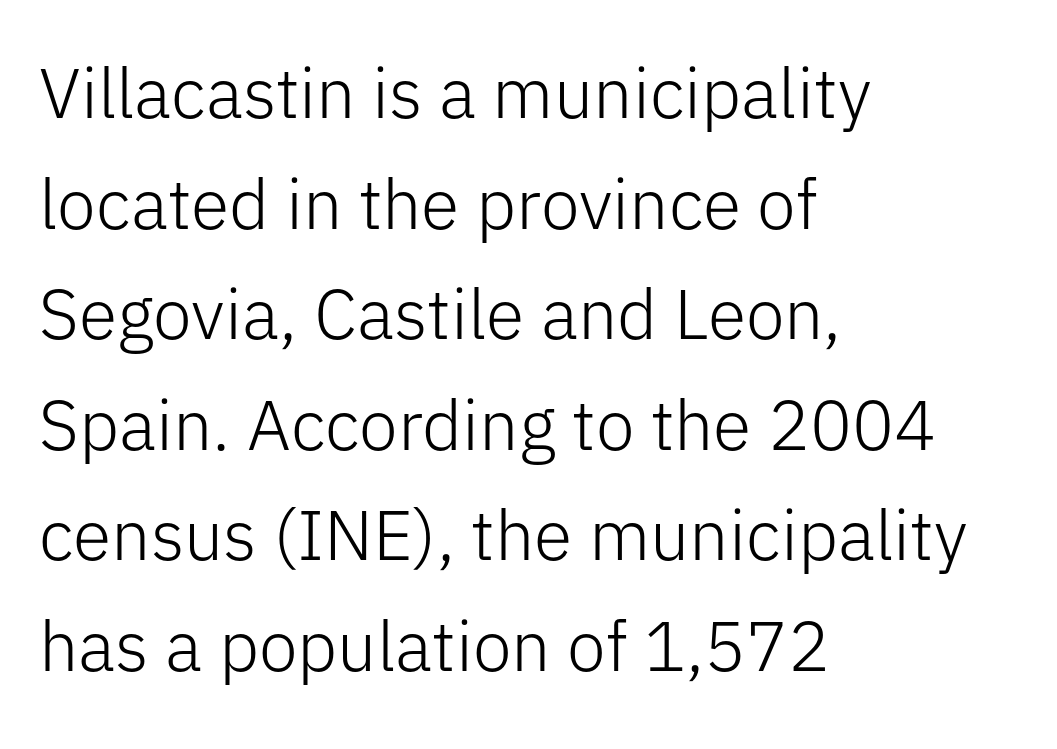
The image shows 70 px light sans-serif type, upright; set left-aligned, normal line spacing (1.58x), normal letter spacing, not underlined; low stroke contrast and a medium x-height.
